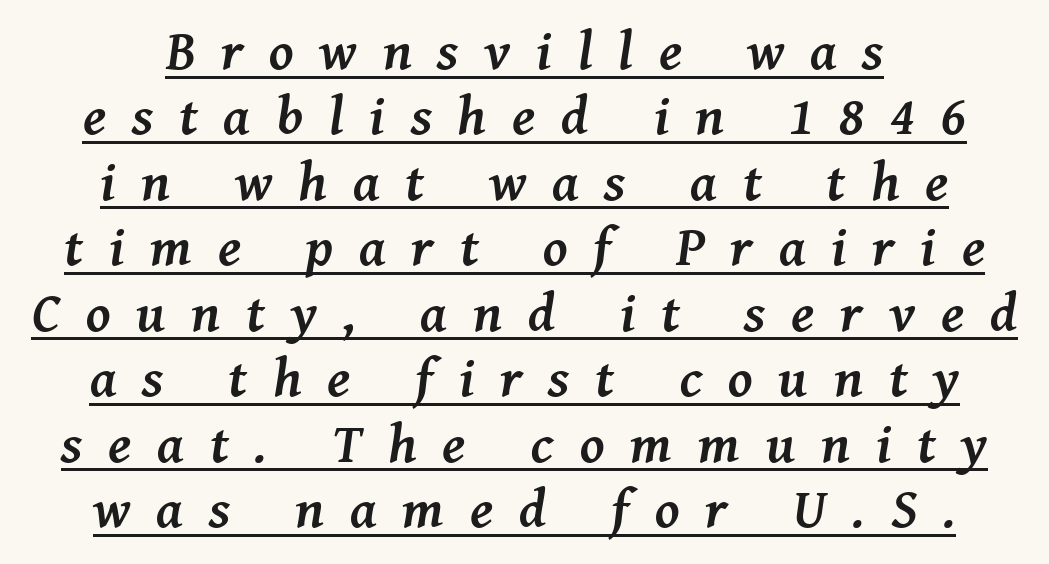
The image shows 55 px semibold serif type, italic (leaning right); set centered, line spacing 1.19x, unusually wide letter spacing (+0.47 em), underlined; medium stroke contrast and a medium x-height.
